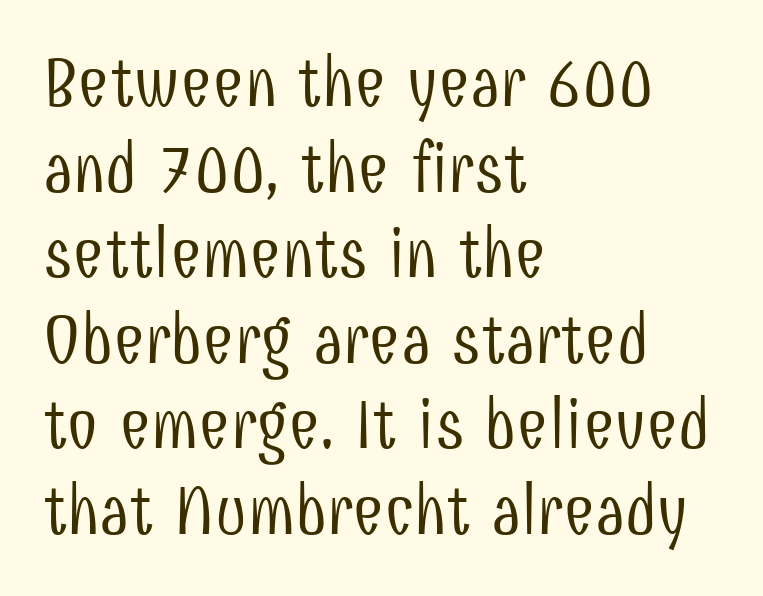
{"serif": "no", "italic": "no", "bold": "no", "weight": "light", "width": "condensed", "stroke_contrast": "low", "x_height": "medium", "monospaced": "no", "underline": "no", "align": "left", "line_spacing_ratio": 1.24, "letter_spacing": "normal", "letter_spacing_em": 0.0, "glyph_px": 69}
